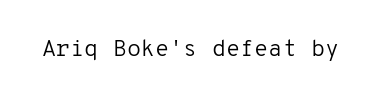
{"italic": "no", "bold": "no", "underline": "no", "letter_spacing": "normal", "letter_spacing_em": 0.0, "glyph_px": 23}
